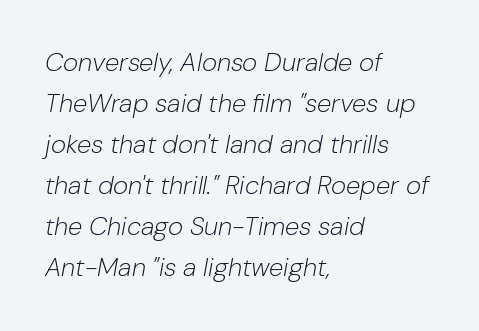
The image shows 26 px text type, italic (leaning right); set left-aligned, normal line spacing (1.58x), normal letter spacing, not underlined.
